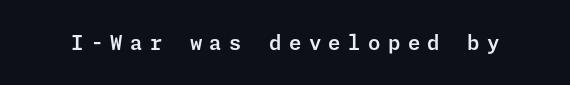
The image shows 20 px text type, upright; set unusually wide letter spacing (+0.37 em), not underlined.
